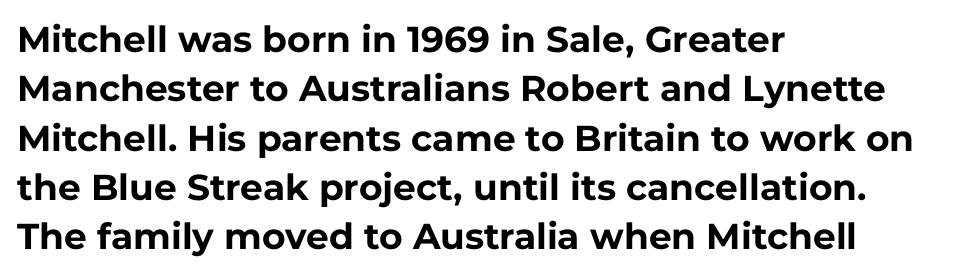
The image shows 36 px bold sans-serif type, upright; set left-aligned, normal line spacing (1.37x), normal letter spacing, not underlined; low stroke contrast and a medium x-height.
